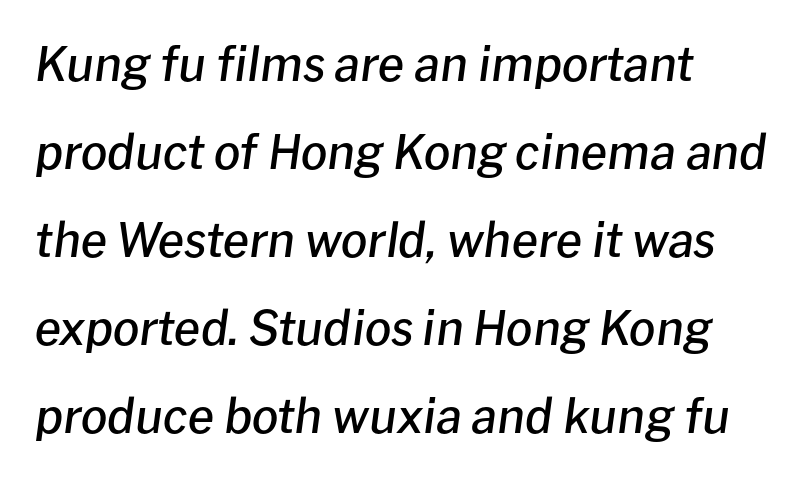
{"italic": "yes", "lean": "right", "slant_degrees": 8, "bold": "semi", "weight": "semibold", "width": "normal", "stroke_contrast": "low", "x_height": "medium", "monospaced": "no", "underline": "no", "align": "left", "line_spacing_ratio": 1.87, "letter_spacing": "normal", "letter_spacing_em": 0.0, "glyph_px": 47}
